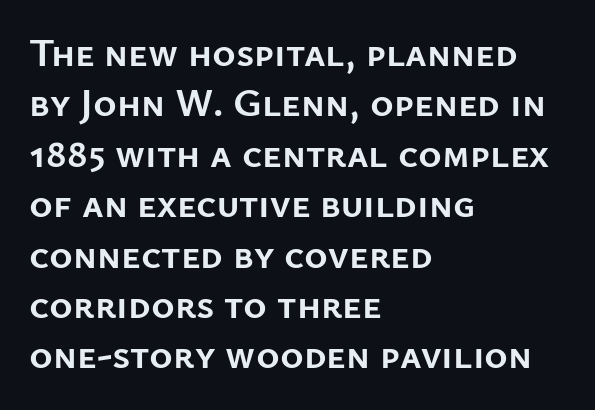
Looks like regular typesetting: each glyph gets only the width it needs. Vertical strokes here are truly vertical. Heft: maximum for text — a bold. Caption: standard tracking, unaltered.
